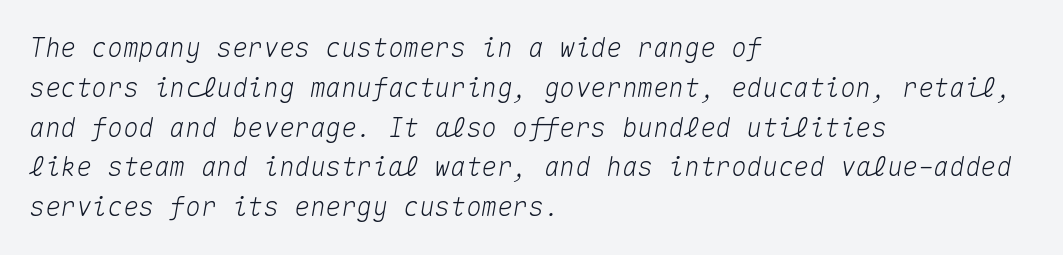
{"italic": "yes", "lean": "right", "slant_degrees": 10, "underline": "no", "align": "left", "line_spacing": "normal", "line_spacing_ratio": 1.53, "letter_spacing": "normal", "letter_spacing_em": 0.0, "glyph_px": 26}
